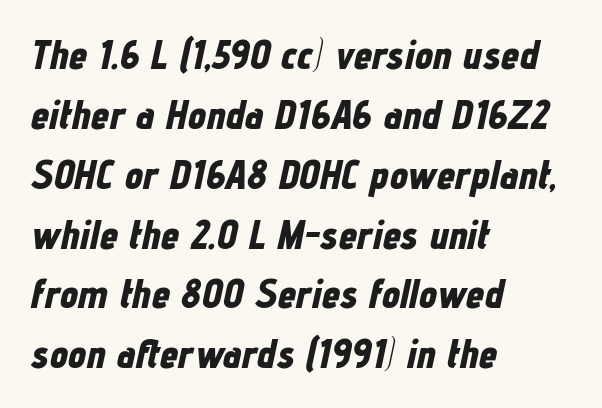
The line texture is even and compact thanks to regular tracking. Does the weight exceed regular? Yes, all the way to bold. The string is rendered with underlining switched off. Does the lettering tilt? It does — this is italic.
